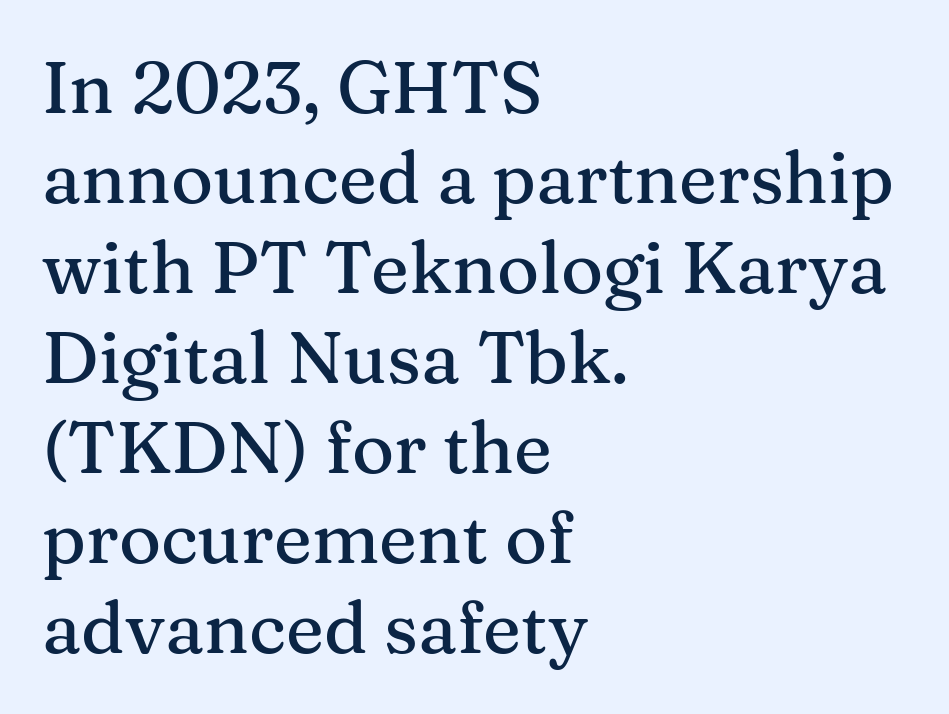
The image shows 72 px serif type, upright; set left-aligned, normal line spacing (1.25x), normal letter spacing, not underlined; medium stroke contrast and a medium x-height.
